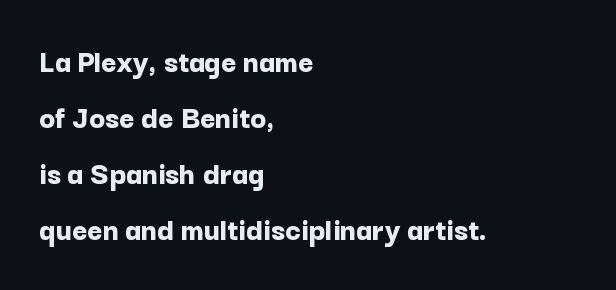
{"serif": "no", "italic": "no", "bold": "yes", "weight": "bold", "width": "normal", "stroke_contrast": "low", "x_height": "medium", "monospaced": "no", "underline": "no", "align": "left", "line_spacing": "normal", "line_spacing_ratio": 1.7, "letter_spacing": "normal", "letter_spacing_em": 0.0, "glyph_px": 33}
